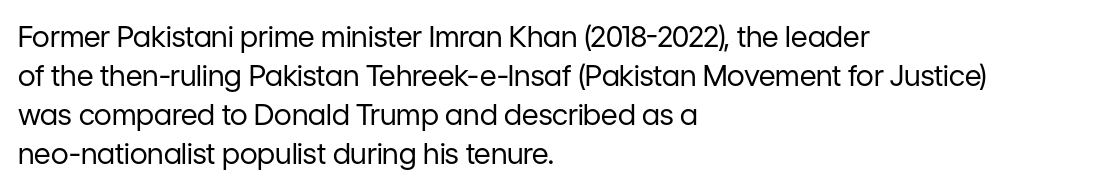
The image shows 29 px regular-weight sans-serif type, upright; set left-aligned, normal line spacing (1.35x), normal letter spacing, not underlined; low stroke contrast and a medium x-height.
